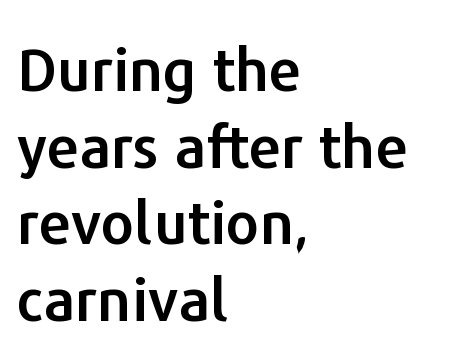
{"serif": "no", "italic": "no", "width": "normal", "stroke_contrast": "low", "x_height": "medium", "monospaced": "no", "underline": "no", "align": "left", "line_spacing": "normal", "line_spacing_ratio": 1.3, "letter_spacing": "normal", "letter_spacing_em": 0.0, "glyph_px": 59}
